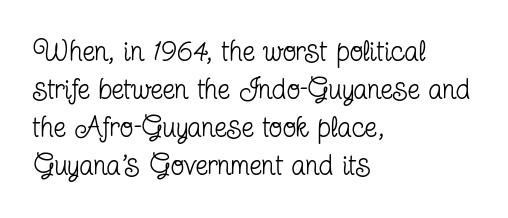
{"serif": "yes", "italic": "no", "bold": "no", "weight": "regular", "width": "condensed", "stroke_contrast": "low", "x_height": "medium", "monospaced": "no", "underline": "no", "align": "left", "line_spacing": "normal", "line_spacing_ratio": 1.36, "letter_spacing": "normal", "letter_spacing_em": 0.0, "glyph_px": 28}
